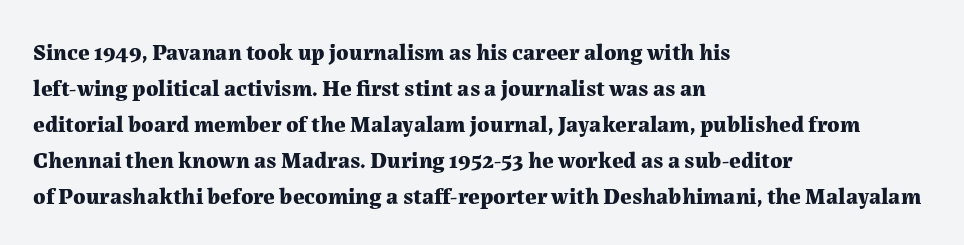
Notice how descenders clear the ascenders below comfortably — that's standard leading. The sample has been set heavy, in full bold. Italic? Not at all — the glyphs are vertical. A bare baseline throughout the passage. The rag falls on the right side of this text block. Inter-character spacing is left at the font's built-in metrics.
